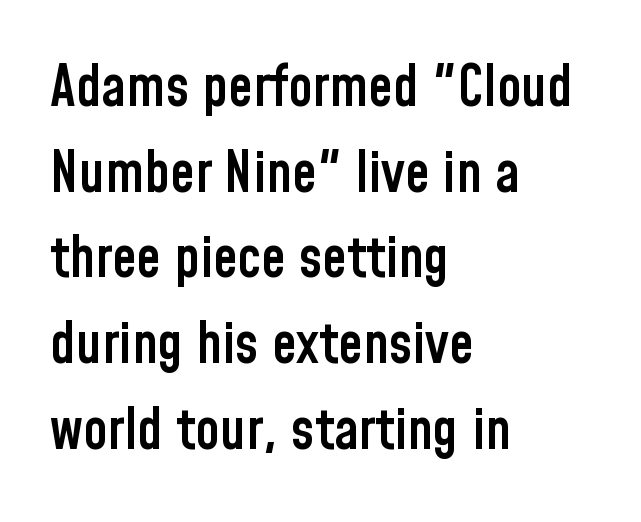
{"serif": "no", "italic": "no", "bold": "semi", "weight": "semibold", "width": "condensed", "stroke_contrast": "low", "x_height": "medium", "monospaced": "no", "underline": "no", "align": "left", "line_spacing": "normal", "line_spacing_ratio": 1.53, "letter_spacing": "normal", "letter_spacing_em": 0.0, "glyph_px": 56}
